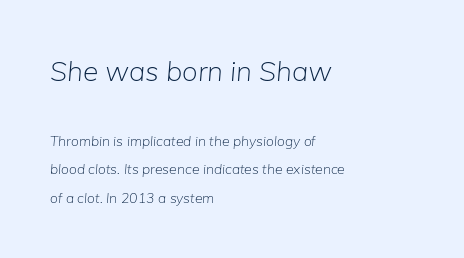
{"italic": "yes", "lean": "right", "slant_degrees": 5, "bold": "no", "weight": "light", "width": "normal", "stroke_contrast": "low", "x_height": "medium", "monospaced": "no", "underline": "no", "align": "left", "line_spacing": "loose", "line_spacing_ratio": 2.05, "letter_spacing": "normal", "letter_spacing_em": 0.0, "larger_block": "first", "size_ratio": 2.0, "glyph_px": 28}
